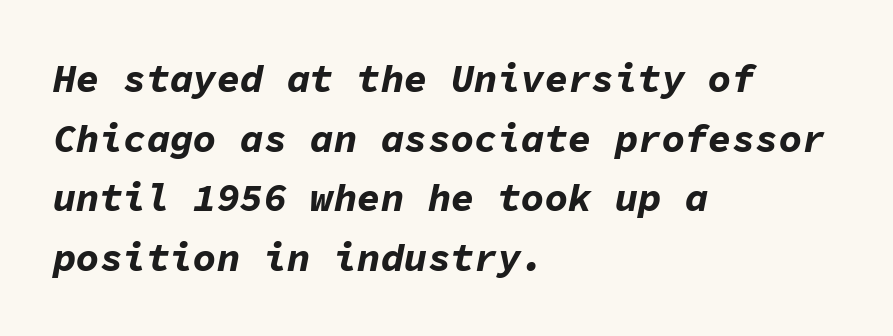
Q: Is the text bold? A: Yes.
Q: Is the text italic (slanted)? A: Yes, it leans right by about 11 degrees.
Q: Is the text underlined? A: No.
Q: How is the paragraph aligned? A: Left-aligned.
Q: Is the spacing between letters normal or unusually wide? A: Normal.
Q: Is the spacing between lines tight, normal or loose? A: Normal.
Q: Width (condensed, normal, or wide)? A: Normal.
Q: Stroke contrast? A: Low.
Q: x-height? A: Medium.
Q: Monospaced? A: Yes.
